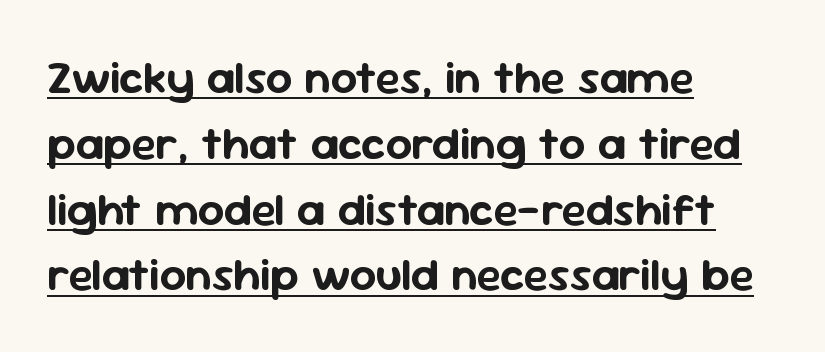
{"serif": "no", "italic": "no", "width": "normal", "stroke_contrast": "low", "x_height": "medium", "monospaced": "no", "underline": "yes", "align": "left", "line_spacing": "normal", "line_spacing_ratio": 1.43, "letter_spacing": "normal", "letter_spacing_em": 0.0, "glyph_px": 46}
